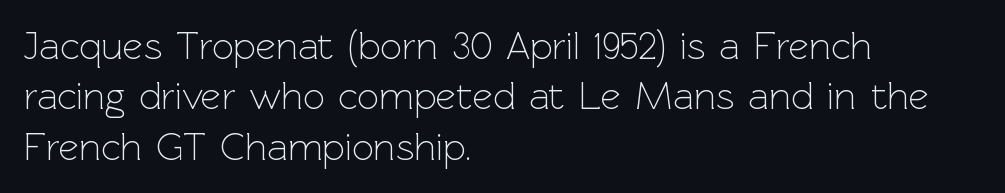
The image shows 39 px light sans-serif type, upright; set left-aligned, normal line spacing (1.29x), normal letter spacing, not underlined; a medium x-height.
